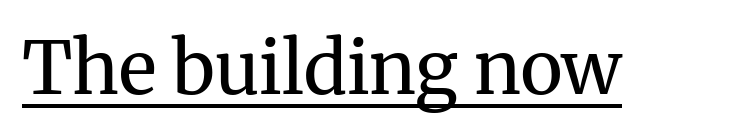
{"serif": "yes", "italic": "no", "bold": "no", "weight": "regular", "width": "normal", "stroke_contrast": "medium", "x_height": "medium", "monospaced": "no", "underline": "yes", "letter_spacing": "normal", "letter_spacing_em": 0.0, "glyph_px": 73}
